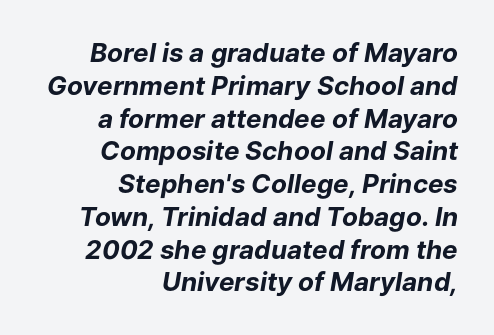
{"italic": "yes", "lean": "right", "slant_degrees": 9, "bold": "yes", "underline": "no", "align": "right", "line_spacing": "normal", "line_spacing_ratio": 1.26, "letter_spacing": "normal", "letter_spacing_em": 0.0, "glyph_px": 26}
